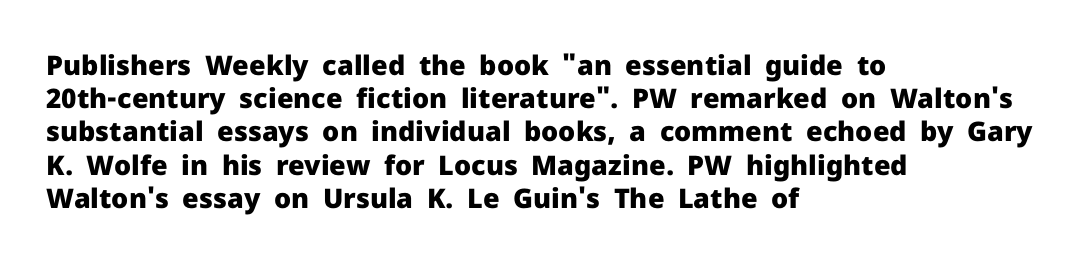
There is no visible air inserted between adjacent glyphs. In terms of weight, the rendering is a true, heavy bold. Visually the block forms a straight wall on the left and a jagged coastline on the right. Lines of text with bare space underneath. If you drew a line through each stem, it would be perfectly vertical.
